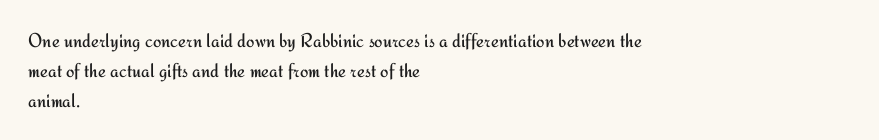
Q: Is the text bold? A: No.
Q: Is the text italic (slanted)? A: No, it is upright.
Q: Is the text underlined? A: No.
Q: How is the paragraph aligned? A: Left-aligned.
Q: Is the spacing between letters normal or unusually wide? A: Normal.
Q: Is the spacing between lines tight, normal or loose? A: Normal.
